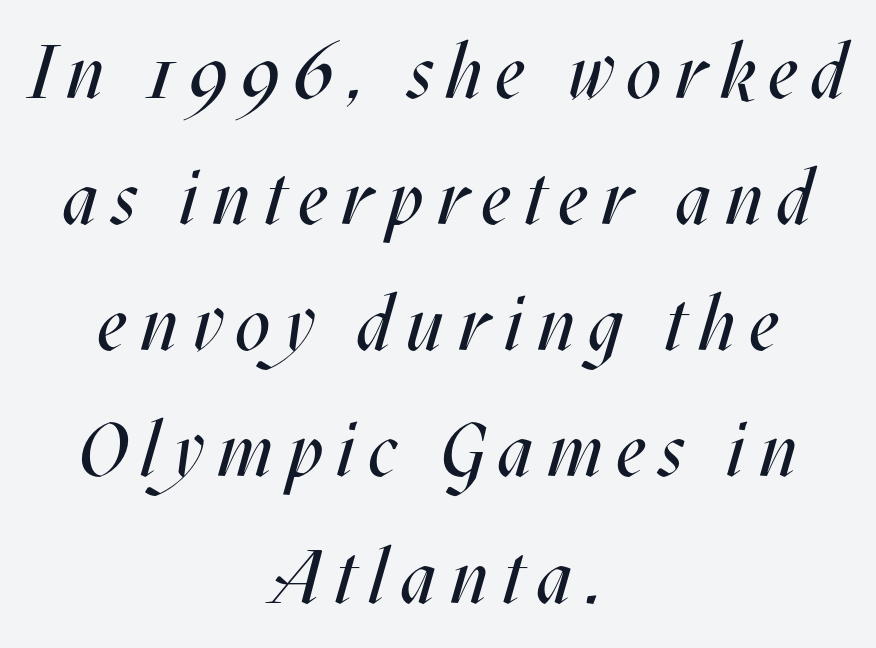
The letters advance in unequal steps, a hallmark of proportional type. A normal amount of white space separates one row of letters from the next. The strip under each line holds only bare page. Posture: slanted.
